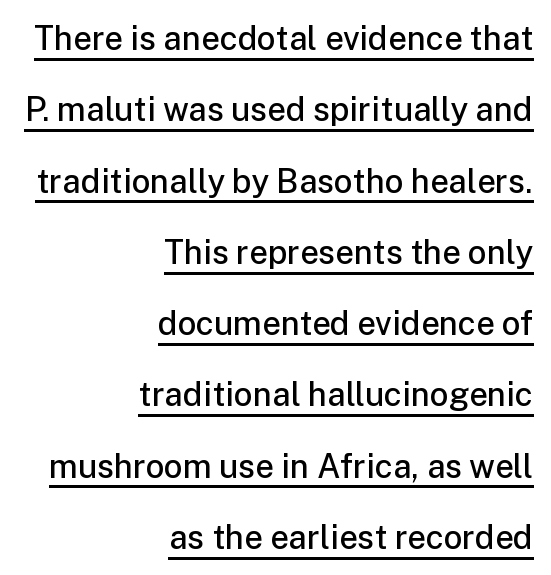
Q: Is the text bold? A: Semi-bold.
Q: Is the text italic (slanted)? A: No, it is upright.
Q: Is the typeface a serif or a sans-serif typeface? A: Sans-serif.
Q: Is the text underlined? A: Yes.
Q: How is the paragraph aligned? A: Right-aligned.
Q: Is the spacing between letters normal or unusually wide? A: Normal.
Q: Is the spacing between lines tight, normal or loose? A: Loose.
Q: Width (condensed, normal, or wide)? A: Normal.
Q: Stroke contrast? A: Low.
Q: x-height? A: Medium.
Q: Monospaced? A: No.
